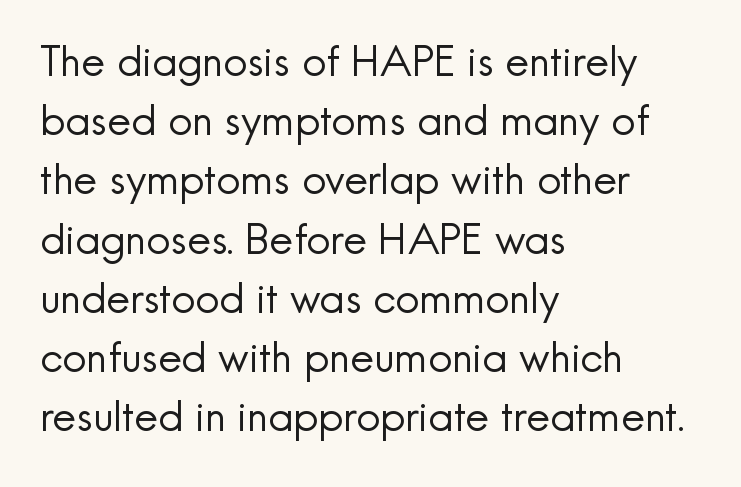
The image shows 42 px regular-weight sans-serif type, upright; set left-aligned, normal line spacing (1.41x), normal letter spacing, not underlined; a small x-height.
